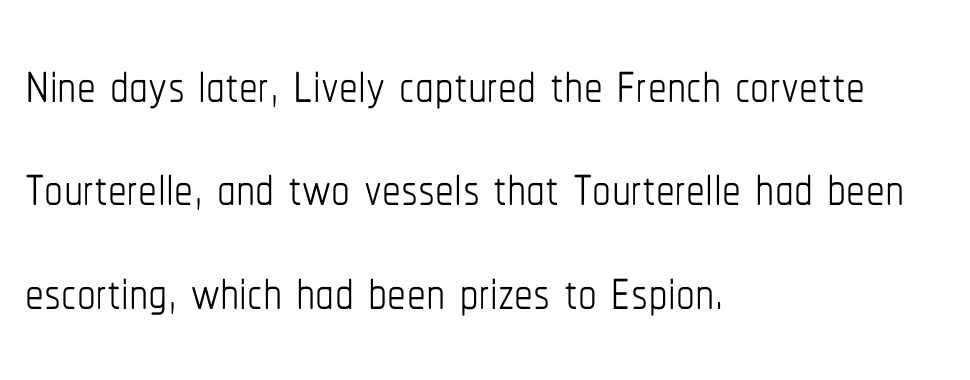
Q: Is the text bold? A: No.
Q: Is the text italic (slanted)? A: No, it is upright.
Q: Is the text underlined? A: No.
Q: How is the paragraph aligned? A: Left-aligned.
Q: Is the spacing between letters normal or unusually wide? A: Normal.
Q: Is the spacing between lines tight, normal or loose? A: Normal.
Q: Width (condensed, normal, or wide)? A: Condensed.
Q: Stroke contrast? A: Low.
Q: x-height? A: Medium.
Q: Monospaced? A: No.
